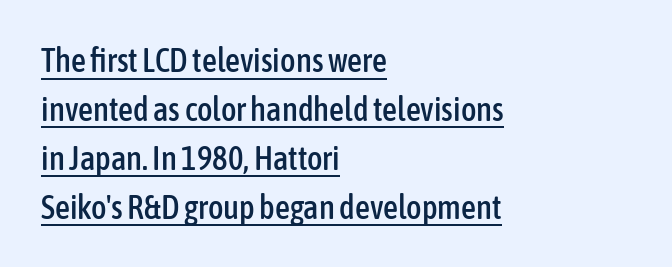
The image shows 33 px condensed sans-serif type, upright; set left-aligned, normal line spacing (1.48x), normal letter spacing, underlined; low stroke contrast and a medium x-height.
